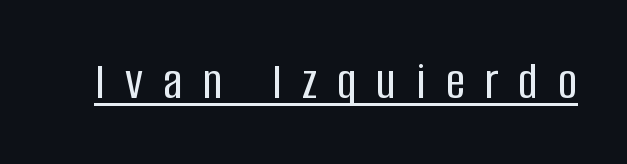
The image shows 53 px condensed sans-serif type, upright; set unusually wide letter spacing (+0.38 em), underlined; low stroke contrast and a large x-height.
